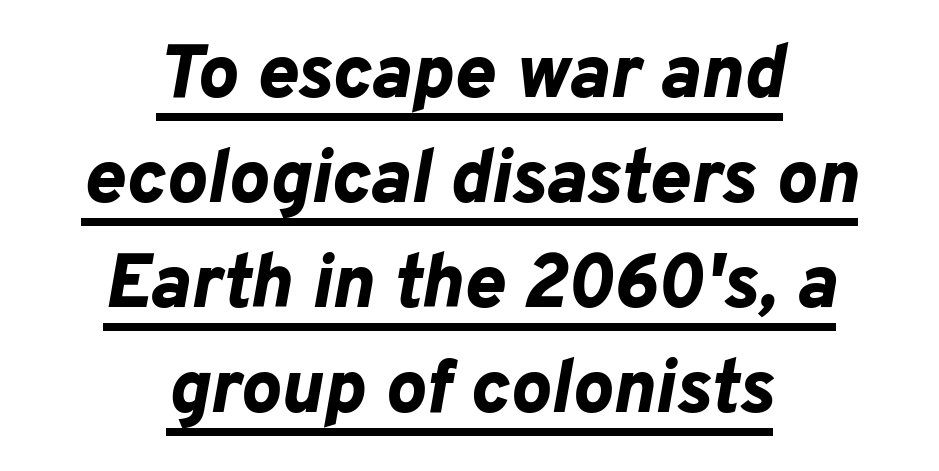
{"italic": "yes", "lean": "right", "slant_degrees": 10, "bold": "yes", "weight": "bold", "width": "normal", "stroke_contrast": "low", "x_height": "medium", "monospaced": "no", "underline": "yes", "align": "center", "line_spacing": "normal", "line_spacing_ratio": 1.38, "letter_spacing": "normal", "letter_spacing_em": 0.0, "glyph_px": 76}
